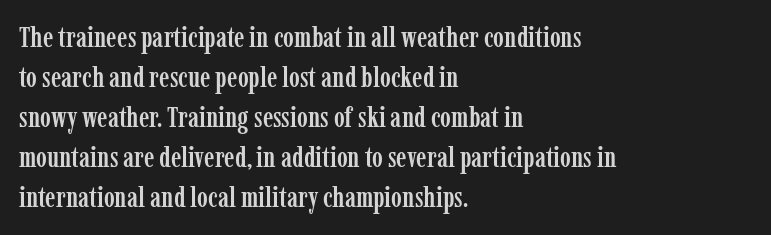
Q: Is the text italic (slanted)? A: No, it is upright.
Q: Is the typeface a serif or a sans-serif typeface? A: Serif.
Q: Is the text underlined? A: No.
Q: How is the paragraph aligned? A: Left-aligned.
Q: Is the spacing between letters normal or unusually wide? A: Normal.
Q: Is the spacing between lines tight, normal or loose? A: Normal.
Q: Width (condensed, normal, or wide)? A: Condensed.
Q: Stroke contrast? A: Low.
Q: x-height? A: Medium.
Q: Monospaced? A: No.
